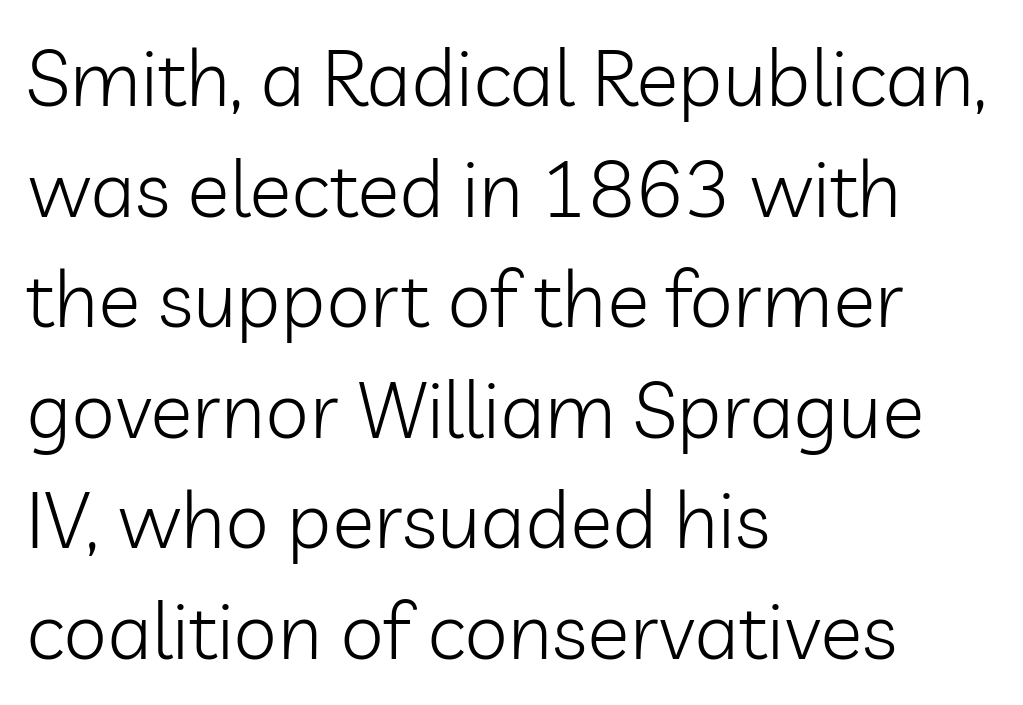
{"serif": "no", "italic": "no", "bold": "no", "weight": "light", "width": "normal", "stroke_contrast": "low", "x_height": "medium", "monospaced": "no", "underline": "no", "align": "left", "line_spacing": "normal", "line_spacing_ratio": 1.4, "letter_spacing": "normal", "letter_spacing_em": 0.0, "glyph_px": 79}
